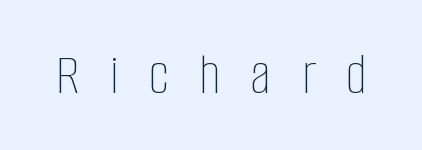
The letters are spread apart with noticeably loose tracking. A typesetter would mark this as roman, not italic. Any mark beneath the type? The region is blank. The weight tops out at a normal text grade.
